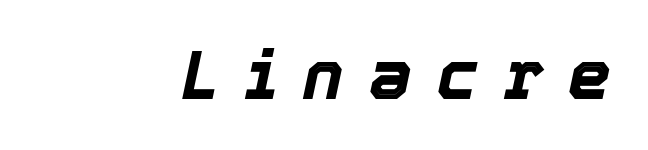
Q: Is the text bold? A: Yes.
Q: Is the text italic (slanted)? A: Yes, it leans right by about 12 degrees.
Q: Is the text underlined? A: No.
Q: How is the paragraph aligned? A: Right-aligned.
Q: Is the spacing between letters normal or unusually wide? A: Unusually wide.
Q: Width (condensed, normal, or wide)? A: Normal.
Q: x-height? A: Medium.
Q: Monospaced? A: No.
